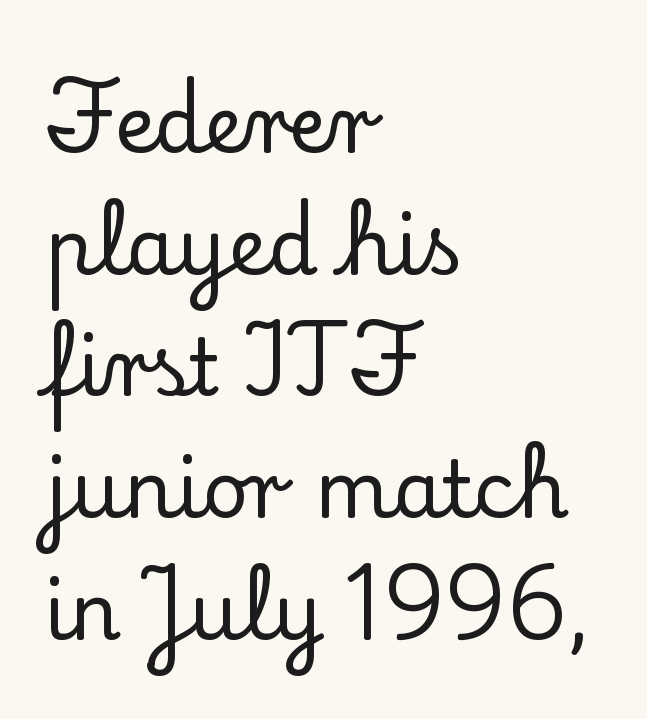
The image shows 79 px serif type, upright; set left-aligned, normal line spacing (1.54x), normal letter spacing, not underlined; low stroke contrast and a small x-height.
